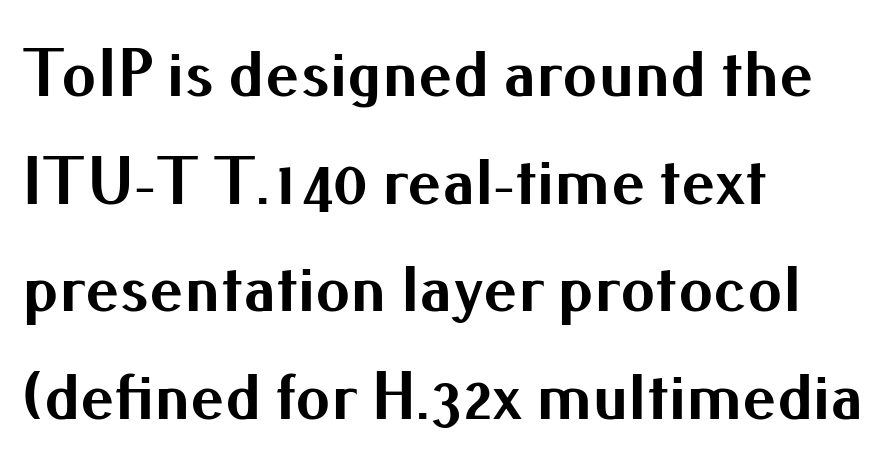
Q: Is the text bold? A: Yes.
Q: Is the text italic (slanted)? A: No, it is upright.
Q: Is the typeface a serif or a sans-serif typeface? A: Sans-serif.
Q: Is the text underlined? A: No.
Q: How is the paragraph aligned? A: Left-aligned.
Q: Is the spacing between letters normal or unusually wide? A: Normal.
Q: Is the spacing between lines tight, normal or loose? A: Normal.
Q: Width (condensed, normal, or wide)? A: Normal.
Q: Stroke contrast? A: Medium.
Q: x-height? A: Small.
Q: Monospaced? A: No.
